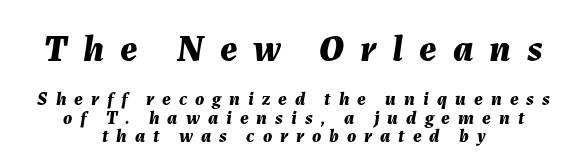
{"italic": "yes", "lean": "right", "slant_degrees": 7, "bold": "yes", "weight": "bold", "width": "normal", "stroke_contrast": "medium", "x_height": "medium", "monospaced": "no", "underline": "no", "align": "center", "line_spacing": "tight", "line_spacing_ratio": 0.95, "letter_spacing": "wide", "letter_spacing_em": 0.42, "larger_block": "first", "size_ratio": 2.0, "glyph_px": 38}
